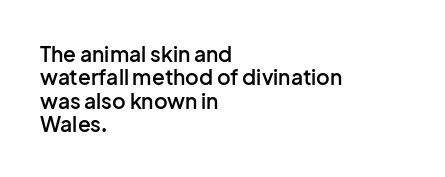
The image shows 21 px text type, upright; set left-aligned, tight line spacing (1.11x), normal letter spacing, not underlined.
